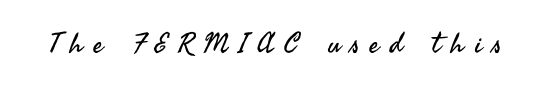
Q: Is the text bold? A: No.
Q: Is the text italic (slanted)? A: Yes.
Q: Is the typeface a serif or a sans-serif typeface? A: Sans-serif.
Q: Is the text underlined? A: No.
Q: Is the spacing between letters normal or unusually wide? A: Unusually wide.
Q: Width (condensed, normal, or wide)? A: Normal.
Q: Stroke contrast? A: Medium.
Q: x-height? A: Small.
Q: Monospaced? A: No.
